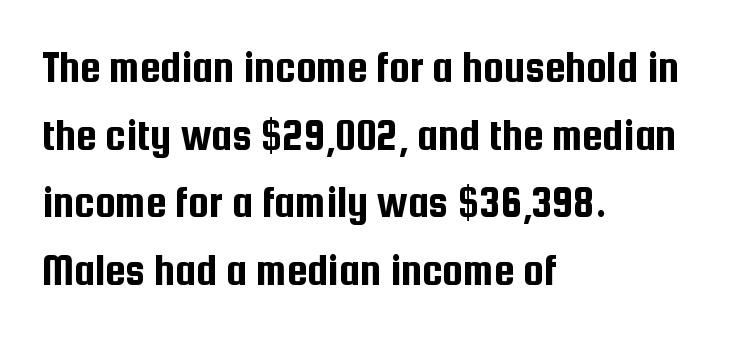
{"serif": "no", "italic": "no", "width": "condensed", "stroke_contrast": "low", "x_height": "medium", "monospaced": "no", "underline": "no", "align": "left", "line_spacing": "normal", "line_spacing_ratio": 1.47, "letter_spacing": "normal", "letter_spacing_em": 0.0, "glyph_px": 46}
